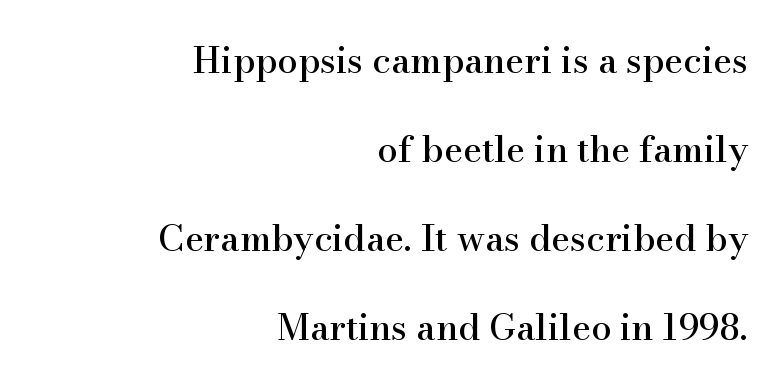
Q: Is the text italic (slanted)? A: No, it is upright.
Q: Is the typeface a serif or a sans-serif typeface? A: Serif.
Q: Is the text underlined? A: No.
Q: How is the paragraph aligned? A: Right-aligned.
Q: Is the spacing between letters normal or unusually wide? A: Normal.
Q: Is the spacing between lines tight, normal or loose? A: Loose.
Q: Width (condensed, normal, or wide)? A: Normal.
Q: Stroke contrast? A: High.
Q: x-height? A: Small.
Q: Monospaced? A: No.
